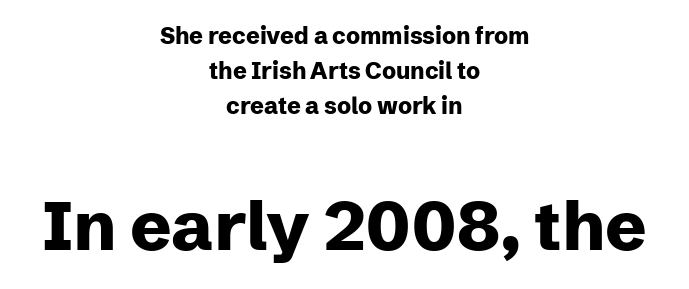
The image shows 69 px heavy sans-serif type, upright; set centered, normal line spacing (1.53x), normal letter spacing, not underlined; the second (bottom) block is 3.0x larger; low stroke contrast and a medium x-height.
